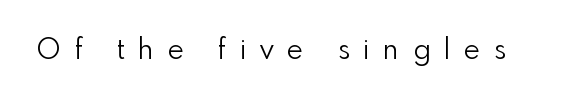
{"serif": "no", "italic": "no", "bold": "no", "weight": "light", "width": "normal", "x_height": "small", "monospaced": "no", "underline": "no", "letter_spacing": "wide", "letter_spacing_em": 0.49, "glyph_px": 28}
